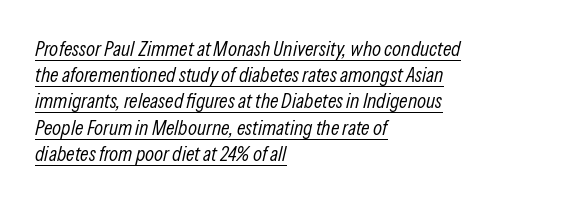
{"italic": "yes", "lean": "right", "slant_degrees": 13, "bold": "no", "underline": "yes", "align": "left", "line_spacing": "normal", "line_spacing_ratio": 1.25, "letter_spacing": "normal", "letter_spacing_em": 0.0, "glyph_px": 21}
